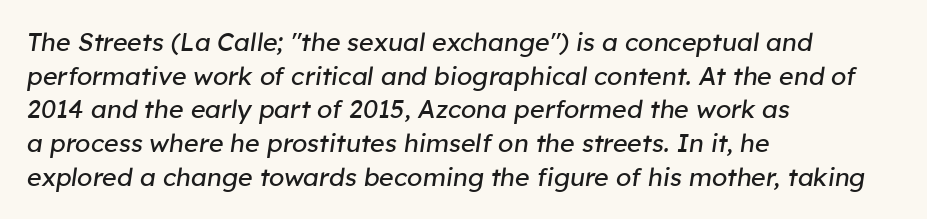
{"italic": "yes", "lean": "right", "slant_degrees": 8, "bold": "no", "underline": "no", "align": "left", "line_spacing": "normal", "line_spacing_ratio": 1.35, "letter_spacing": "normal", "letter_spacing_em": 0.0, "glyph_px": 25}
